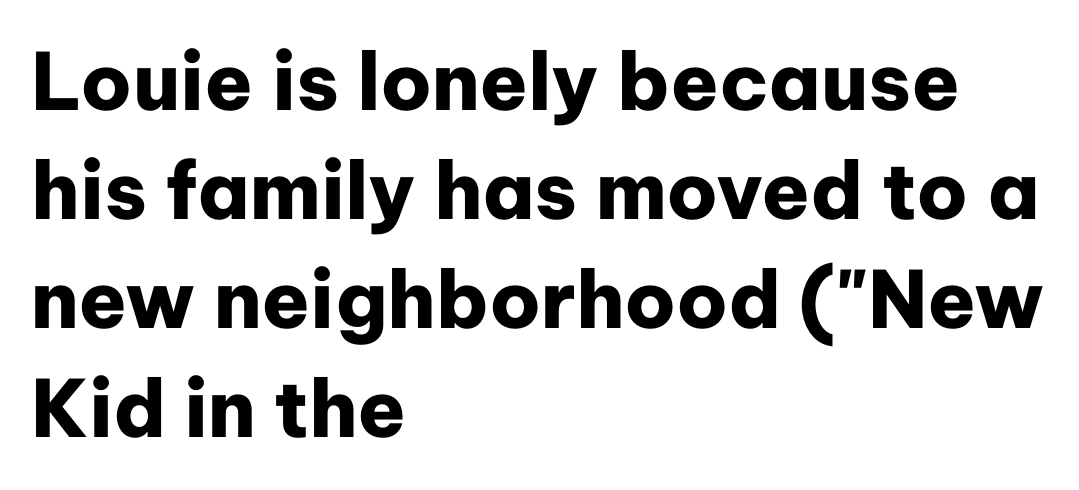
Q: Is the text bold? A: Yes.
Q: Is the text italic (slanted)? A: No, it is upright.
Q: Is the typeface a serif or a sans-serif typeface? A: Sans-serif.
Q: Is the text underlined? A: No.
Q: How is the paragraph aligned? A: Left-aligned.
Q: Is the spacing between letters normal or unusually wide? A: Normal.
Q: Is the spacing between lines tight, normal or loose? A: Normal.
Q: Width (condensed, normal, or wide)? A: Normal.
Q: Stroke contrast? A: Low.
Q: x-height? A: Medium.
Q: Monospaced? A: No.
